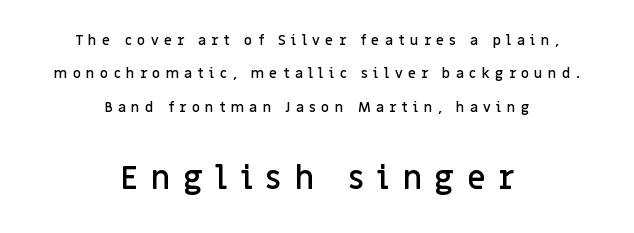
This sample has the flowing, uneven cadence of proportional lettering. The type is letterspaced generously, with wide tracking. Letters rest on an invisible, unmarked baseline. Does the copy run flush right? No — it is centered line by line. The composition opens small and finishes big. Slightly chunky letters — semibold, I'd say, not full bold.
